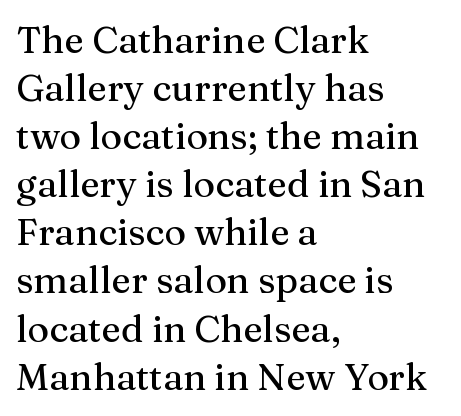
Q: Is the text italic (slanted)? A: No, it is upright.
Q: Is the typeface a serif or a sans-serif typeface? A: Serif.
Q: Is the text underlined? A: No.
Q: How is the paragraph aligned? A: Left-aligned.
Q: Is the spacing between letters normal or unusually wide? A: Normal.
Q: Is the spacing between lines tight, normal or loose? A: Normal.
Q: Width (condensed, normal, or wide)? A: Normal.
Q: Stroke contrast? A: Medium.
Q: x-height? A: Medium.
Q: Monospaced? A: No.
